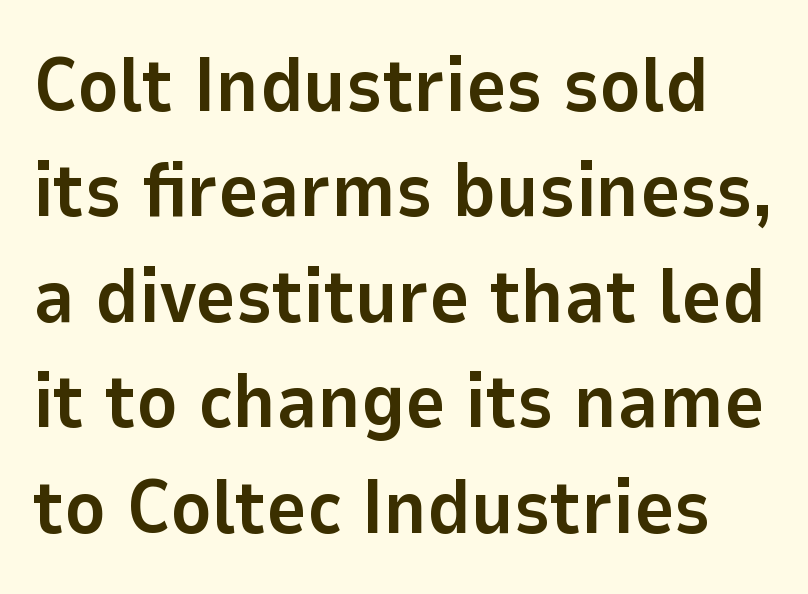
{"serif": "no", "italic": "no", "bold": "yes", "weight": "bold", "width": "normal", "stroke_contrast": "low", "x_height": "medium", "monospaced": "no", "underline": "no", "line_spacing": "normal", "line_spacing_ratio": 1.37, "letter_spacing": "normal", "letter_spacing_em": 0.0, "glyph_px": 77}
